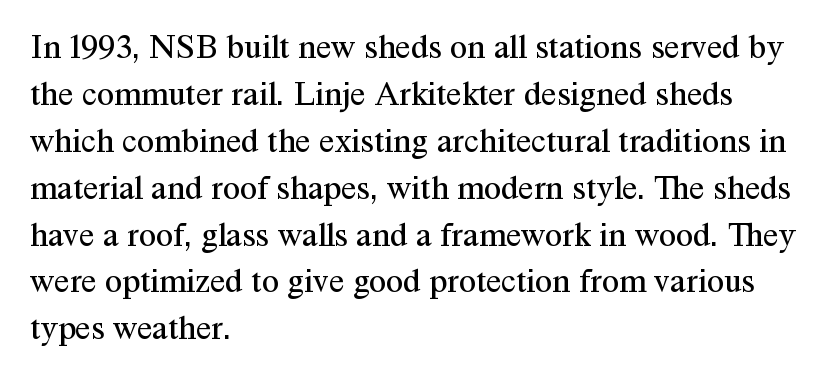
Looks like regular typesetting: each glyph gets only the width it needs. Plain, unruled lines of type. This rendering leaves character spacing at its baseline value. Is this a sans? No — the strokes have serifs. Weight: regular or lighter. In CSS terms this would be text-align: left.
